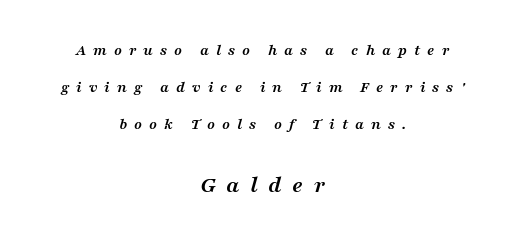
Q: Is the text bold? A: Yes.
Q: Is the text italic (slanted)? A: Yes, it leans right by about 16 degrees.
Q: Is the text underlined? A: No.
Q: How is the paragraph aligned? A: Centered.
Q: Is the spacing between letters normal or unusually wide? A: Unusually wide.
Q: Is the spacing between lines tight, normal or loose? A: Loose.
Q: Which block of text is set in a larger size, the first (top) or the second (bottom)? A: The second (bottom) one.
